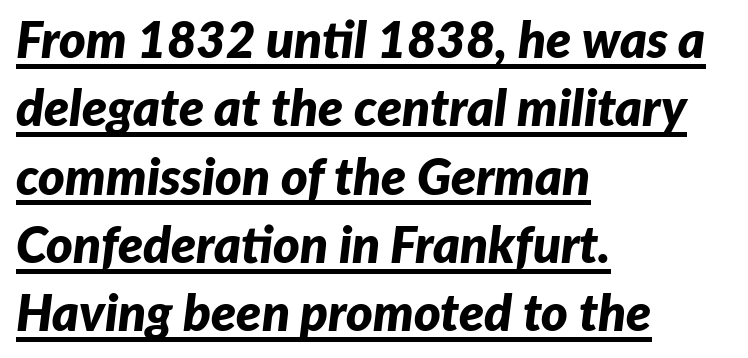
The image shows 51 px bold type, italic (leaning right); set left-aligned, normal line spacing (1.34x), normal letter spacing, underlined; low stroke contrast and a medium x-height.
